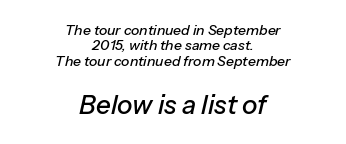
{"italic": "yes", "lean": "right", "slant_degrees": 13, "underline": "no", "align": "center", "line_spacing": "tight", "line_spacing_ratio": 1.09, "letter_spacing": "normal", "letter_spacing_em": 0.0, "larger_block": "second", "size_ratio": 1.86, "glyph_px": 26}
